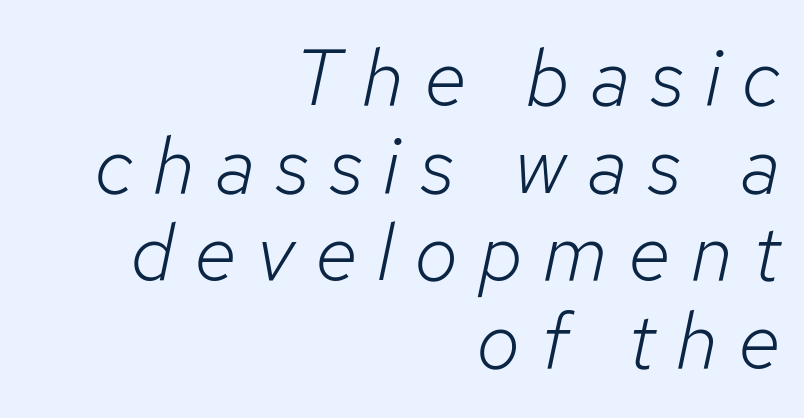
Q: Is the text bold? A: No.
Q: Is the text italic (slanted)? A: Yes, it leans right by about 12 degrees.
Q: Is the text underlined? A: No.
Q: How is the paragraph aligned? A: Right-aligned.
Q: Is the spacing between letters normal or unusually wide? A: Unusually wide.
Q: Is the spacing between lines tight, normal or loose? A: Tight.
Q: Width (condensed, normal, or wide)? A: Normal.
Q: Stroke contrast? A: Low.
Q: x-height? A: Medium.
Q: Monospaced? A: No.
